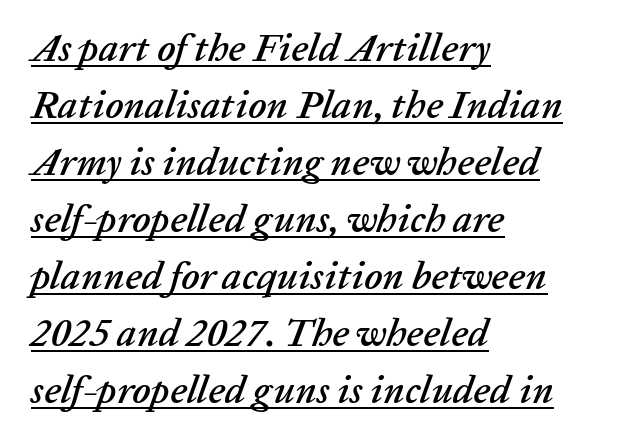
Line starts are locked; line ends wander. Honestly, the letter spacing is just normal — you wouldn't notice it. This sample uses an oblique cut, with every glyph tilted off the vertical. Baseline-to-baseline distance is the conventional proportion of letter height.
